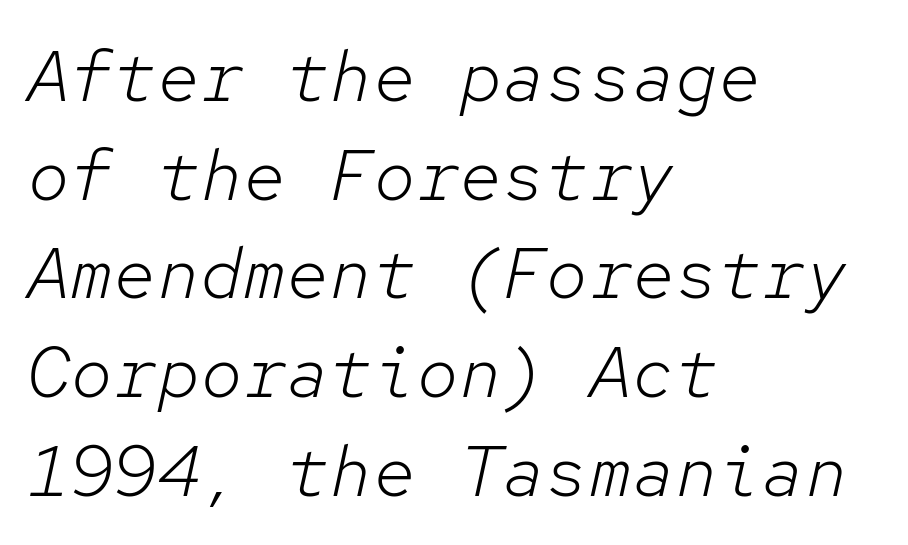
The image shows 72 px light type, italic (leaning right), monospaced; set left-aligned, normal line spacing (1.37x), normal letter spacing, not underlined; low stroke contrast and a medium x-height.
